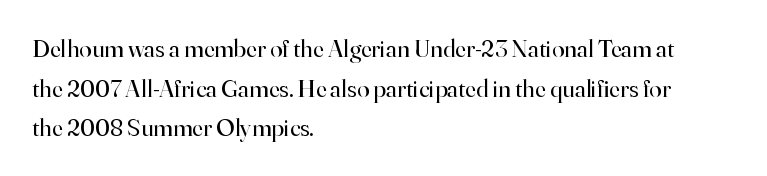
No italicization has been applied; the sample stays upright. Which margin do the lines hug? The left one — the right edge is uneven. Interline gaps are of average width in this sample. Descender tails drop into unmarked territory.
